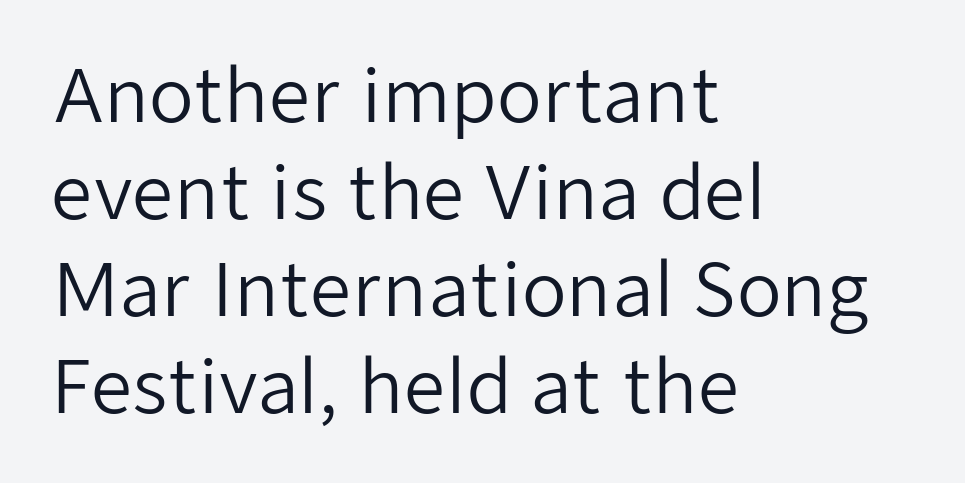
The image shows 73 px regular-weight sans-serif type, upright; set left-aligned, normal line spacing (1.33x), normal letter spacing, not underlined; low stroke contrast and a medium x-height.
